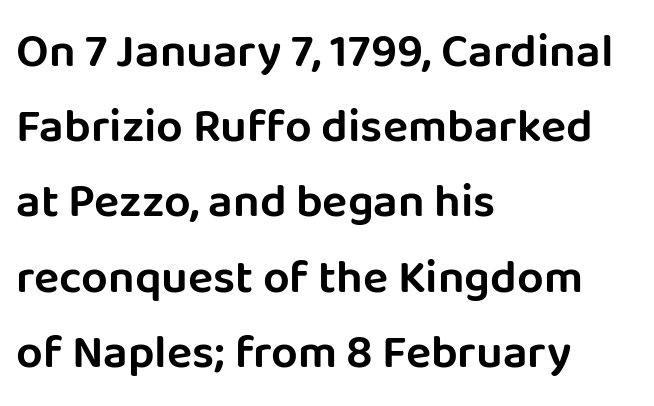
{"serif": "no", "italic": "no", "width": "normal", "stroke_contrast": "low", "x_height": "large", "monospaced": "no", "underline": "no", "align": "left", "line_spacing": "normal", "line_spacing_ratio": 1.6, "letter_spacing": "normal", "letter_spacing_em": 0.0, "glyph_px": 47}
